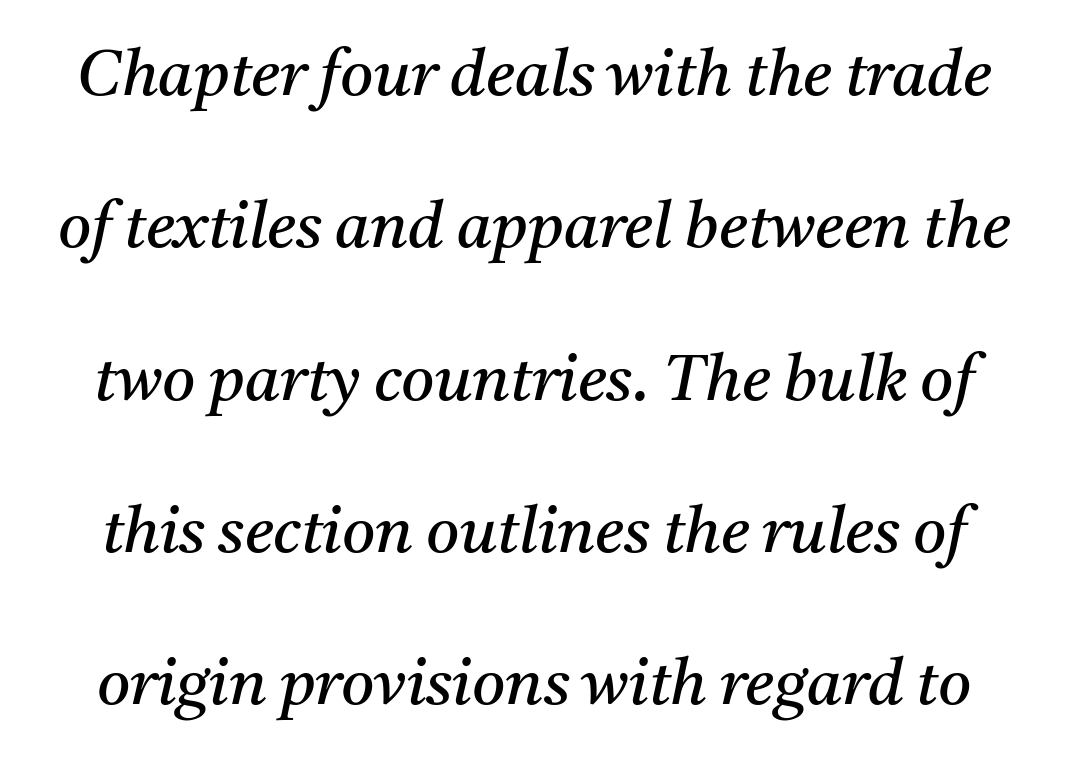
The image shows 64 px regular-weight serif type, italic (leaning right); set loose line spacing (2.38x), normal letter spacing, not underlined; medium stroke contrast and a medium x-height.
